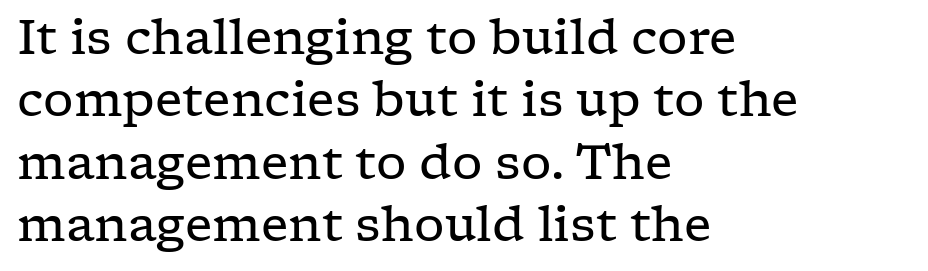
These lines keep a tight, regular rhythm from letter to letter. The letters stand straight up with perfectly vertical stems. A light-to-regular cut is what we see here. The glyphs in this specimen are seriffed.
